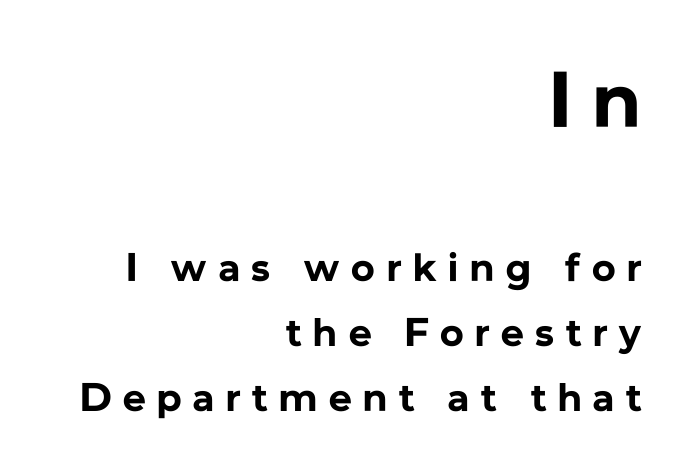
{"serif": "no", "italic": "no", "bold": "yes", "weight": "bold", "width": "normal", "stroke_contrast": "low", "x_height": "medium", "monospaced": "no", "underline": "no", "align": "right", "line_spacing": "normal", "line_spacing_ratio": 1.63, "letter_spacing": "wide", "letter_spacing_em": 0.29, "larger_block": "first", "size_ratio": 1.98, "glyph_px": 79}
